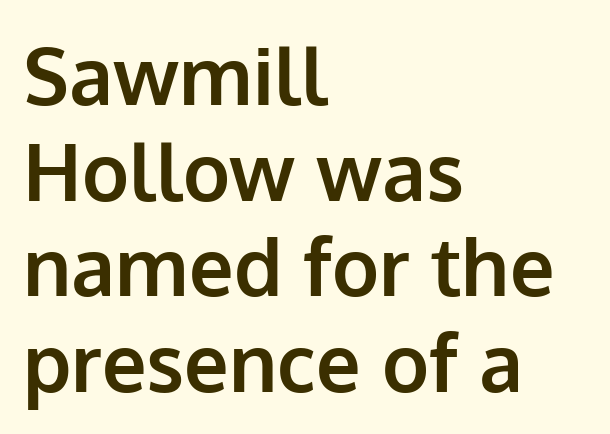
{"serif": "no", "italic": "no", "bold": "yes", "weight": "bold", "width": "normal", "stroke_contrast": "low", "x_height": "medium", "monospaced": "no", "underline": "no", "align": "left", "line_spacing_ratio": 1.21, "letter_spacing": "normal", "letter_spacing_em": 0.0, "glyph_px": 79}
